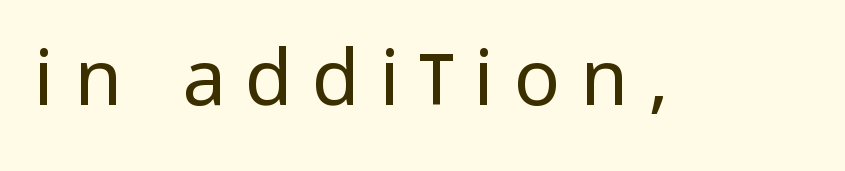
{"serif": "no", "italic": "no", "bold": "no", "weight": "regular", "width": "condensed", "stroke_contrast": "low", "x_height": "large", "monospaced": "no", "underline": "no", "letter_spacing": "wide", "letter_spacing_em": 0.26, "glyph_px": 77}
